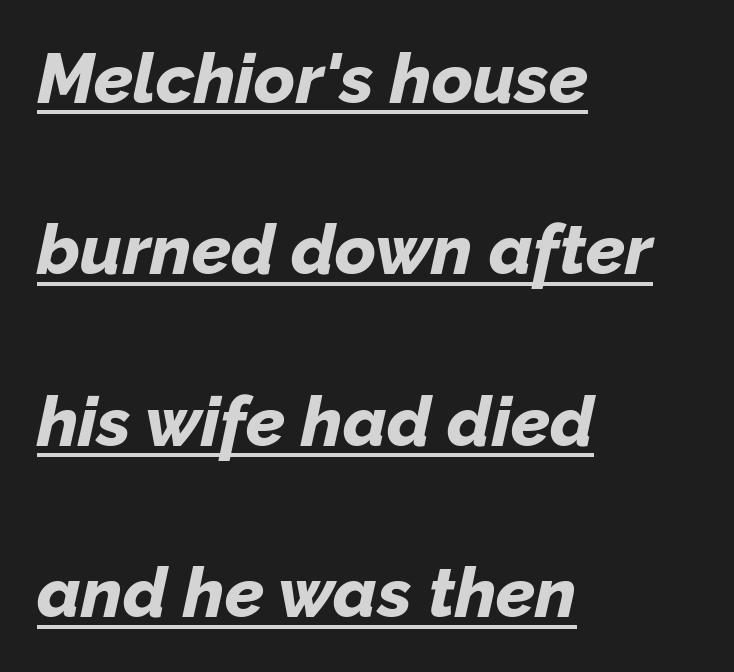
The image shows 70 px bold type, italic (leaning right); set left-aligned, loose line spacing (2.45x), normal letter spacing, underlined; low stroke contrast and a medium x-height.
